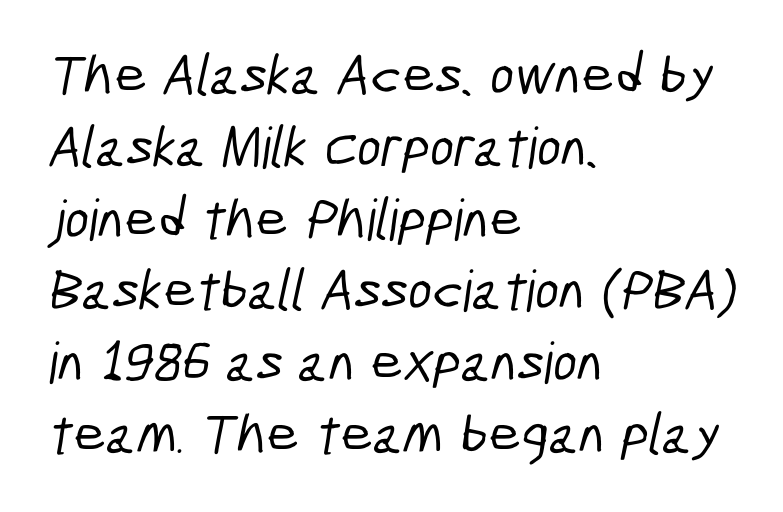
The image shows 57 px condensed sans-serif type; set left-aligned, normal line spacing (1.26x), normal letter spacing, not underlined; low stroke contrast and a medium x-height.
